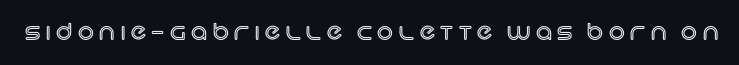
Q: Is the text italic (slanted)? A: No, it is upright.
Q: Is the text underlined? A: No.
Q: Is the spacing between letters normal or unusually wide? A: Unusually wide.
